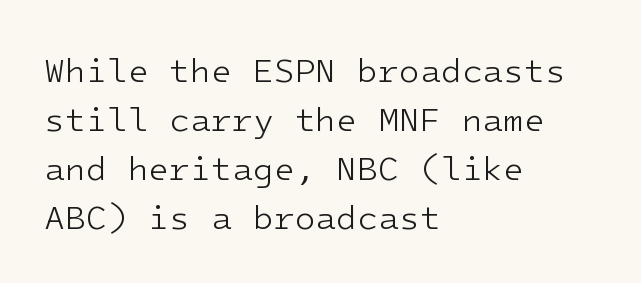
Q: Is the text bold? A: No.
Q: Is the text italic (slanted)? A: No, it is upright.
Q: Is the typeface a serif or a sans-serif typeface? A: Sans-serif.
Q: Is the text underlined? A: No.
Q: How is the paragraph aligned? A: Left-aligned.
Q: Is the spacing between letters normal or unusually wide? A: Normal.
Q: Is the spacing between lines tight, normal or loose? A: Normal.
Q: Width (condensed, normal, or wide)? A: Normal.
Q: Stroke contrast? A: Low.
Q: x-height? A: Medium.
Q: Monospaced? A: Yes.
